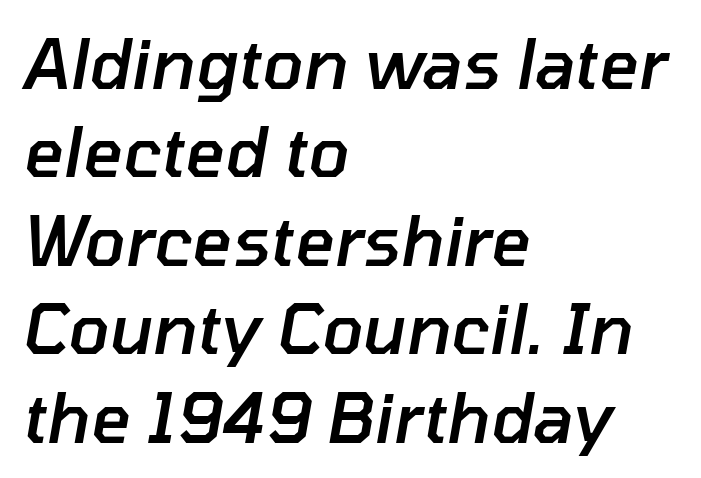
{"italic": "yes", "lean": "right", "slant_degrees": 10, "bold": "semi", "weight": "semibold", "width": "normal", "stroke_contrast": "low", "x_height": "medium", "monospaced": "no", "underline": "no", "align": "left", "line_spacing": "normal", "line_spacing_ratio": 1.3, "letter_spacing": "normal", "letter_spacing_em": 0.0, "glyph_px": 68}
